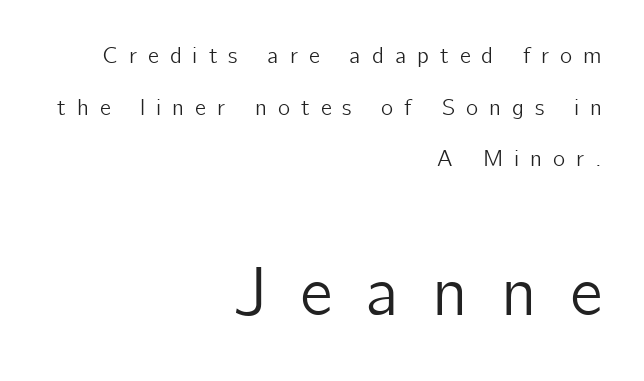
{"serif": "no", "italic": "no", "width": "normal", "stroke_contrast": "low", "x_height": "medium", "monospaced": "no", "underline": "no", "align": "right", "line_spacing": "loose", "line_spacing_ratio": 2.24, "letter_spacing": "wide", "letter_spacing_em": 0.48, "larger_block": "second", "size_ratio": 3.0, "glyph_px": 69}
